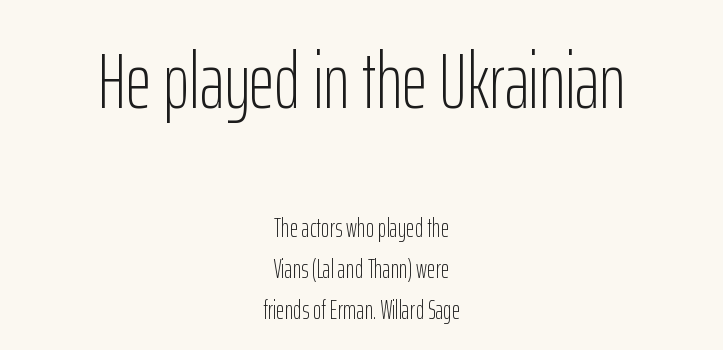
The image shows 79 px light, condensed sans-serif type, upright; set centered, normal line spacing (1.59x), normal letter spacing, not underlined; the first (top) block is 3.04x larger; low stroke contrast and a medium x-height.
